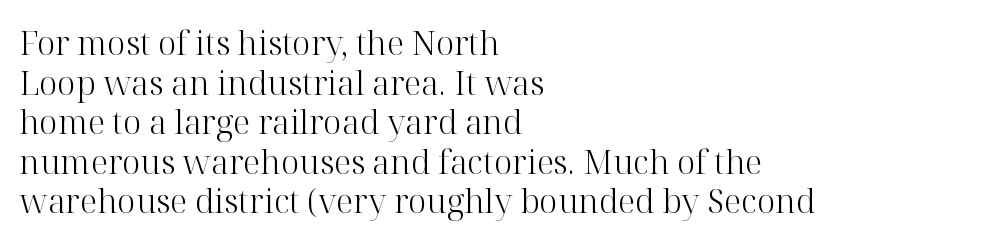
Q: Is the text bold? A: No.
Q: Is the text italic (slanted)? A: No, it is upright.
Q: Is the typeface a serif or a sans-serif typeface? A: Serif.
Q: Is the text underlined? A: No.
Q: How is the paragraph aligned? A: Left-aligned.
Q: Is the spacing between letters normal or unusually wide? A: Normal.
Q: Width (condensed, normal, or wide)? A: Normal.
Q: Stroke contrast? A: High.
Q: x-height? A: Medium.
Q: Monospaced? A: No.
